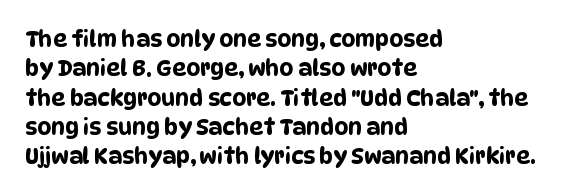
{"underline": "no", "align": "left", "line_spacing": "normal", "line_spacing_ratio": 1.33, "letter_spacing": "normal", "letter_spacing_em": 0.0, "glyph_px": 22}
